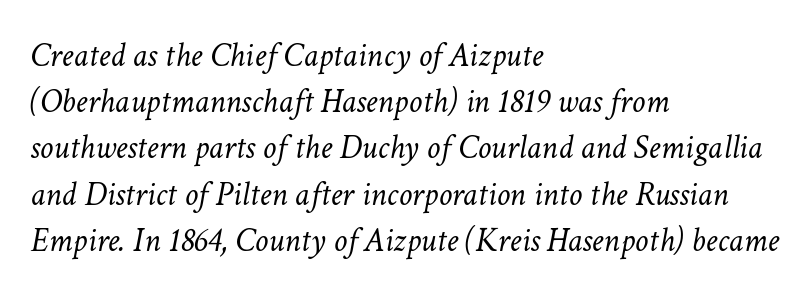
Q: Is the text bold? A: No.
Q: Is the text italic (slanted)? A: Yes, it leans right by about 11 degrees.
Q: Is the text underlined? A: No.
Q: How is the paragraph aligned? A: Left-aligned.
Q: Is the spacing between letters normal or unusually wide? A: Normal.
Q: Is the spacing between lines tight, normal or loose? A: Normal.
Q: Width (condensed, normal, or wide)? A: Normal.
Q: Stroke contrast? A: Low.
Q: x-height? A: Medium.
Q: Monospaced? A: No.
